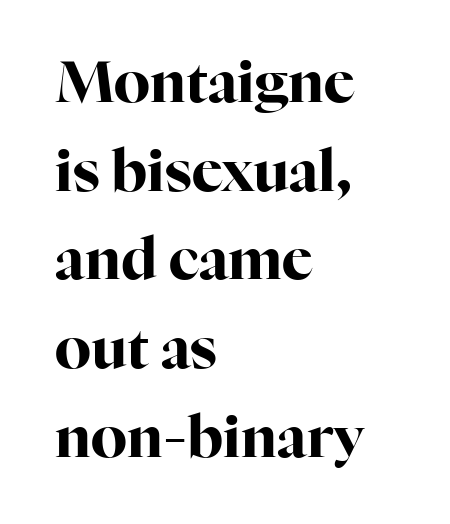
The image shows 58 px bold serif type, upright; set left-aligned, normal line spacing (1.53x), normal letter spacing, not underlined; high stroke contrast and a medium x-height.
